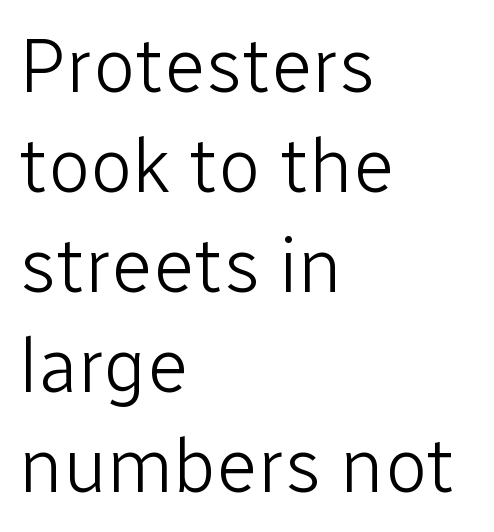
Q: Is the text bold? A: No.
Q: Is the text italic (slanted)? A: No, it is upright.
Q: Is the typeface a serif or a sans-serif typeface? A: Sans-serif.
Q: Is the text underlined? A: No.
Q: How is the paragraph aligned? A: Left-aligned.
Q: Is the spacing between letters normal or unusually wide? A: Normal.
Q: Is the spacing between lines tight, normal or loose? A: Normal.
Q: Width (condensed, normal, or wide)? A: Normal.
Q: Stroke contrast? A: Low.
Q: x-height? A: Medium.
Q: Monospaced? A: No.
